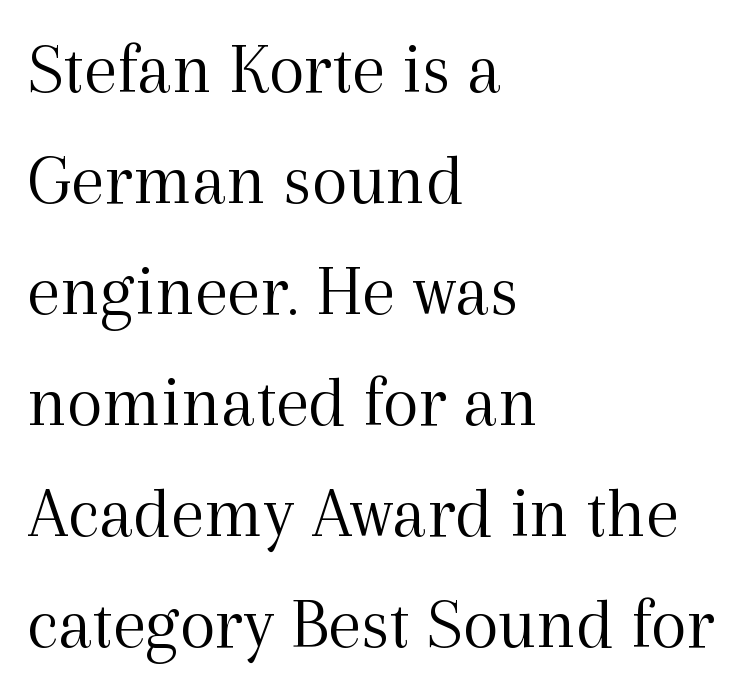
{"serif": "yes", "italic": "no", "bold": "no", "weight": "light", "width": "normal", "x_height": "medium", "monospaced": "no", "underline": "no", "align": "left", "line_spacing": "normal", "line_spacing_ratio": 1.5, "letter_spacing": "normal", "letter_spacing_em": 0.0, "glyph_px": 74}
